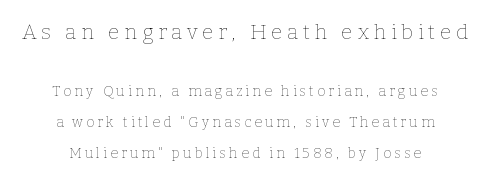
Q: Is the text bold? A: No.
Q: Is the text italic (slanted)? A: No, it is upright.
Q: Is the text underlined? A: No.
Q: How is the paragraph aligned? A: Centered.
Q: Is the spacing between letters normal or unusually wide? A: Unusually wide.
Q: Is the spacing between lines tight, normal or loose? A: Loose.
Q: Which block of text is set in a larger size, the first (top) or the second (bottom)? A: The first (top) one.
